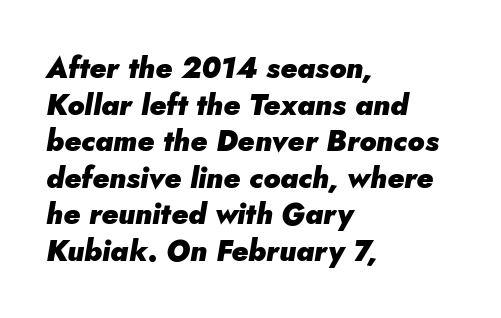
Q: Is the text bold? A: Yes.
Q: Is the text italic (slanted)? A: Yes, it leans right by about 5 degrees.
Q: Is the text underlined? A: No.
Q: How is the paragraph aligned? A: Left-aligned.
Q: Is the spacing between letters normal or unusually wide? A: Normal.
Q: Is the spacing between lines tight, normal or loose? A: Normal.
Q: Width (condensed, normal, or wide)? A: Normal.
Q: Stroke contrast? A: Low.
Q: x-height? A: Small.
Q: Monospaced? A: No.
